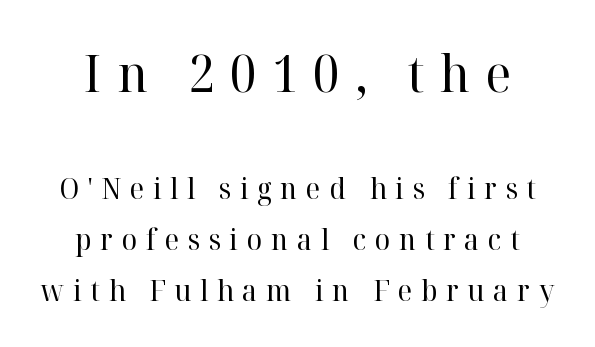
{"serif": "yes", "italic": "no", "bold": "no", "weight": "regular", "width": "normal", "stroke_contrast": "high", "x_height": "medium", "monospaced": "no", "underline": "no", "line_spacing_ratio": 1.76, "letter_spacing": "wide", "letter_spacing_em": 0.3, "larger_block": "first", "size_ratio": 1.76, "glyph_px": 51}
